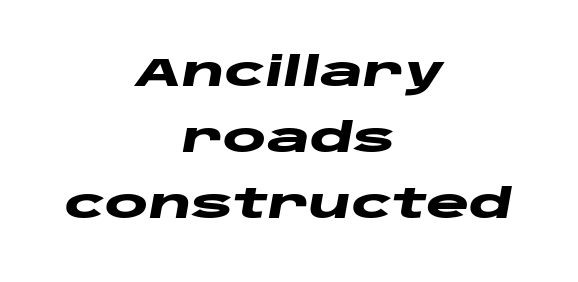
The image shows 41 px heavy, wide type, italic (leaning right); set centered, normal line spacing (1.61x), normal letter spacing, not underlined; low stroke contrast and a large x-height.
